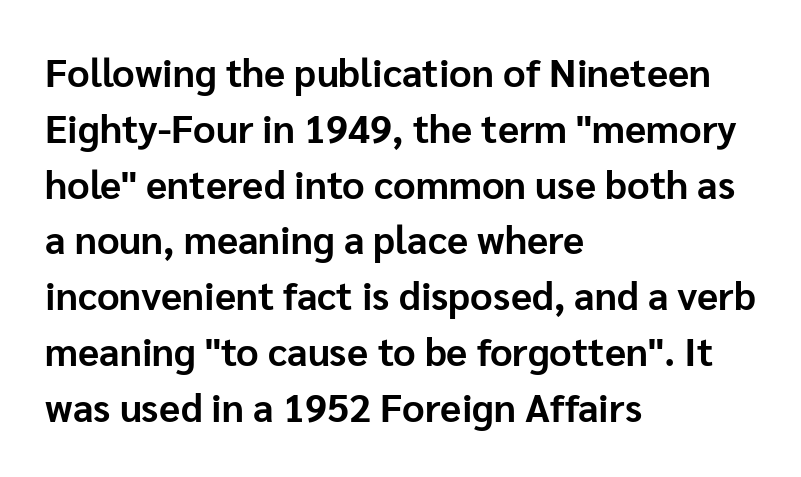
Q: Is the text bold? A: Yes.
Q: Is the text italic (slanted)? A: No, it is upright.
Q: Is the typeface a serif or a sans-serif typeface? A: Sans-serif.
Q: Is the text underlined? A: No.
Q: How is the paragraph aligned? A: Left-aligned.
Q: Is the spacing between letters normal or unusually wide? A: Normal.
Q: Is the spacing between lines tight, normal or loose? A: Normal.
Q: Width (condensed, normal, or wide)? A: Normal.
Q: Stroke contrast? A: Low.
Q: x-height? A: Medium.
Q: Monospaced? A: No.
